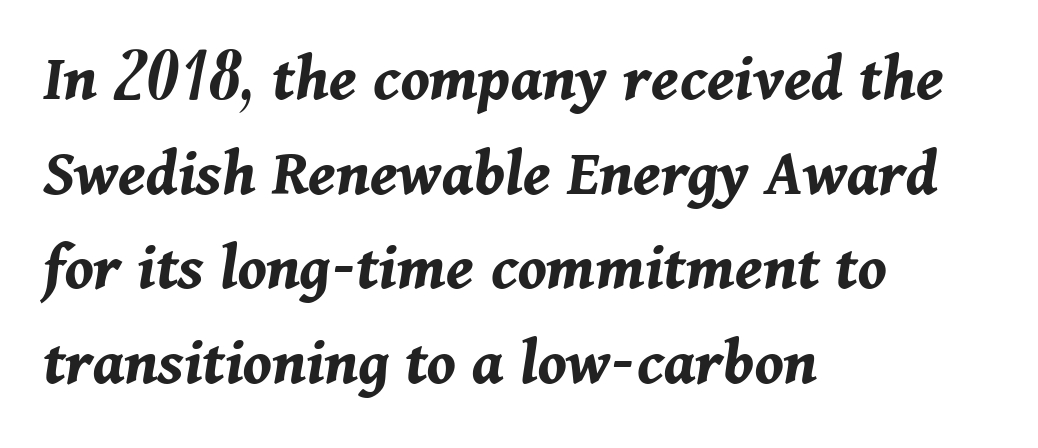
{"italic": "yes", "lean": "right", "slant_degrees": 11, "bold": "yes", "weight": "bold", "width": "normal", "stroke_contrast": "medium", "x_height": "medium", "monospaced": "no", "underline": "no", "align": "left", "line_spacing": "normal", "line_spacing_ratio": 1.39, "letter_spacing": "normal", "letter_spacing_em": 0.0, "glyph_px": 68}
